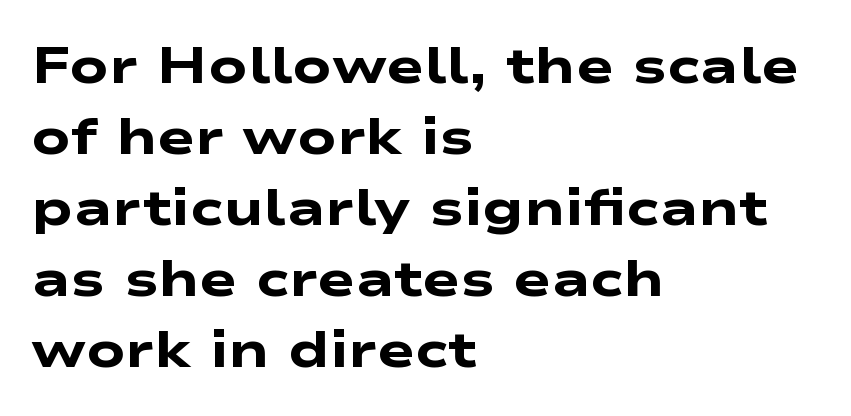
The type is set solid horizontally, with unmodified tracking. Typeset ragged right — the left edge is the straight one. The designer left line spacing at the default. These lines are rendered in a variable-pitch font.
